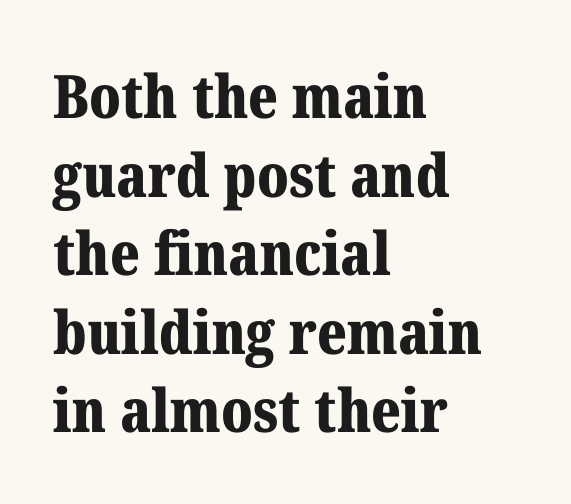
{"serif": "yes", "italic": "no", "bold": "yes", "weight": "bold", "width": "normal", "stroke_contrast": "medium", "x_height": "medium", "monospaced": "no", "underline": "no", "align": "left", "line_spacing": "normal", "line_spacing_ratio": 1.31, "letter_spacing": "normal", "letter_spacing_em": 0.0, "glyph_px": 60}
